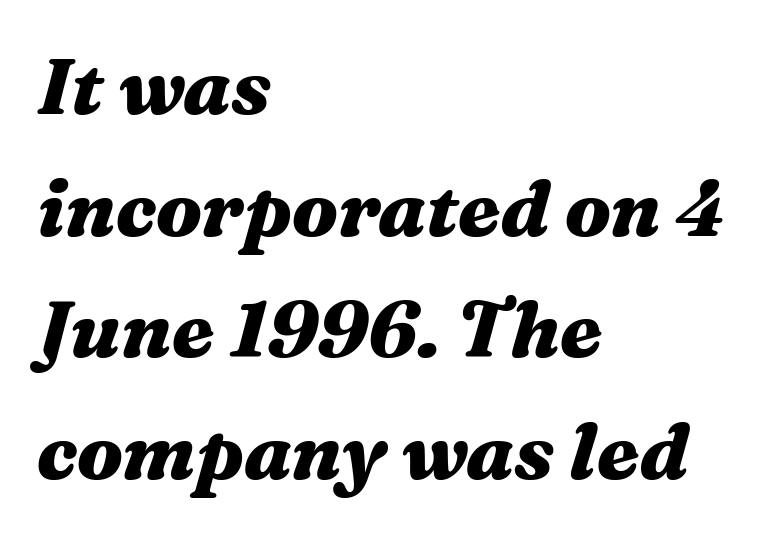
Q: Is the text bold? A: Yes.
Q: Is the text italic (slanted)? A: Yes, it leans right by about 16 degrees.
Q: Is the text underlined? A: No.
Q: How is the paragraph aligned? A: Left-aligned.
Q: Is the spacing between letters normal or unusually wide? A: Normal.
Q: Is the spacing between lines tight, normal or loose? A: Normal.
Q: Width (condensed, normal, or wide)? A: Wide.
Q: Stroke contrast? A: Medium.
Q: x-height? A: Medium.
Q: Monospaced? A: No.
